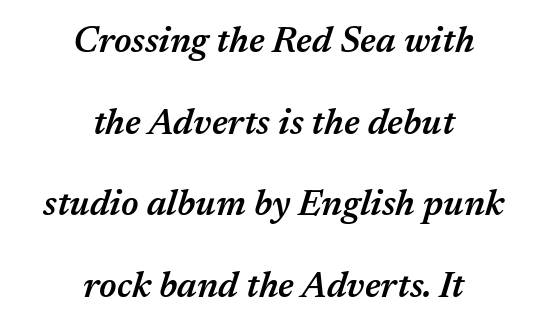
Q: Is the text bold? A: Semi-bold.
Q: Is the text italic (slanted)? A: Yes, it leans right by about 17 degrees.
Q: Is the text underlined? A: No.
Q: How is the paragraph aligned? A: Centered.
Q: Is the spacing between letters normal or unusually wide? A: Normal.
Q: Is the spacing between lines tight, normal or loose? A: Loose.
Q: Width (condensed, normal, or wide)? A: Normal.
Q: Stroke contrast? A: Medium.
Q: x-height? A: Medium.
Q: Monospaced? A: No.
